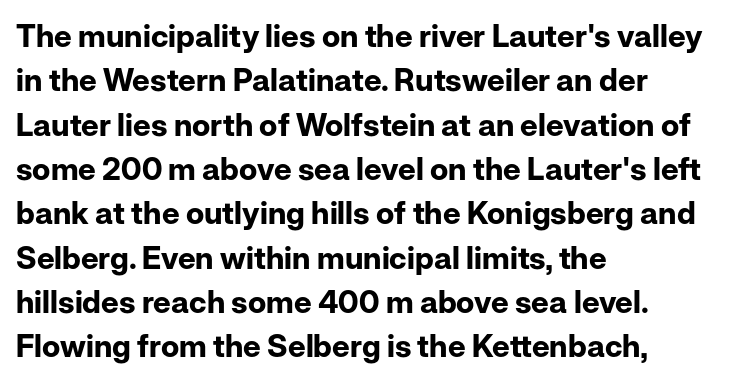
Q: Is the text bold? A: Yes.
Q: Is the text italic (slanted)? A: No, it is upright.
Q: Is the typeface a serif or a sans-serif typeface? A: Sans-serif.
Q: Is the text underlined? A: No.
Q: How is the paragraph aligned? A: Left-aligned.
Q: Is the spacing between letters normal or unusually wide? A: Normal.
Q: Is the spacing between lines tight, normal or loose? A: Normal.
Q: Width (condensed, normal, or wide)? A: Normal.
Q: Stroke contrast? A: Low.
Q: x-height? A: Medium.
Q: Monospaced? A: No.
